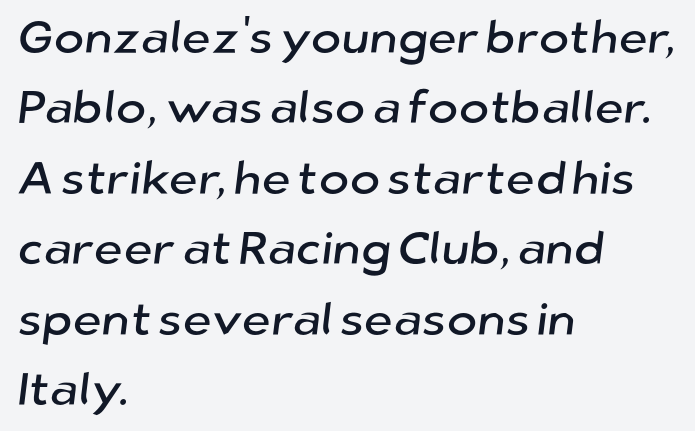
Q: Is the typeface a serif or a sans-serif typeface? A: Sans-serif.
Q: Is the text underlined? A: No.
Q: How is the paragraph aligned? A: Left-aligned.
Q: Is the spacing between letters normal or unusually wide? A: Normal.
Q: Is the spacing between lines tight, normal or loose? A: Normal.
Q: Width (condensed, normal, or wide)? A: Normal.
Q: Stroke contrast? A: Low.
Q: x-height? A: Medium.
Q: Monospaced? A: No.
